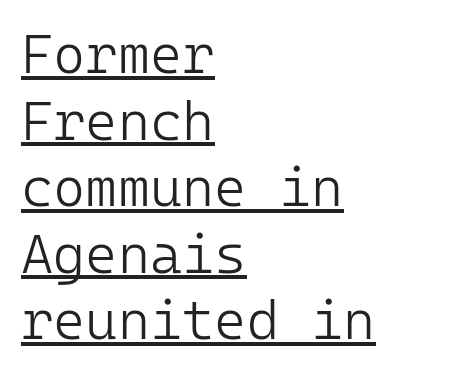
The image shows 55 px light sans-serif type, upright; set left-aligned, line spacing 1.21x, normal letter spacing, underlined; low stroke contrast and a medium x-height.
